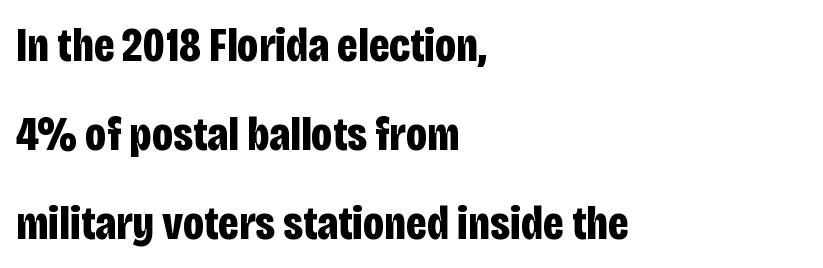
There is no visible air inserted between adjacent glyphs. Every stem runs plumb, perpendicular to the baseline. Note the varied advance widths — an 'i' is clearly narrower than an 'm'. To sum up the face: it is a sans, with no serifs.
